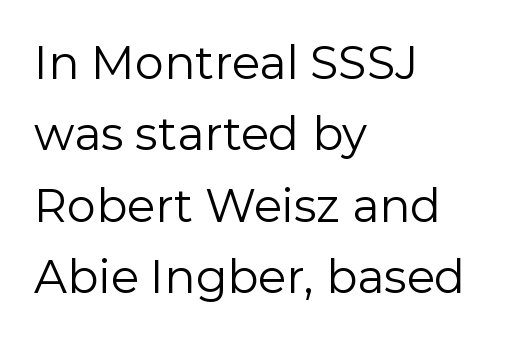
{"serif": "no", "italic": "no", "bold": "no", "weight": "regular", "width": "normal", "x_height": "medium", "monospaced": "no", "underline": "no", "align": "left", "line_spacing": "normal", "line_spacing_ratio": 1.55, "letter_spacing": "normal", "letter_spacing_em": 0.0, "glyph_px": 46}
